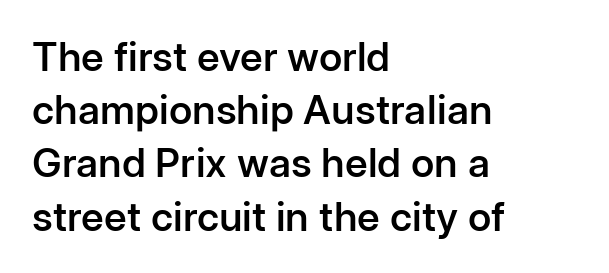
The image shows 40 px semibold sans-serif type, upright; set left-aligned, normal line spacing (1.33x), normal letter spacing, not underlined; low stroke contrast and a medium x-height.
